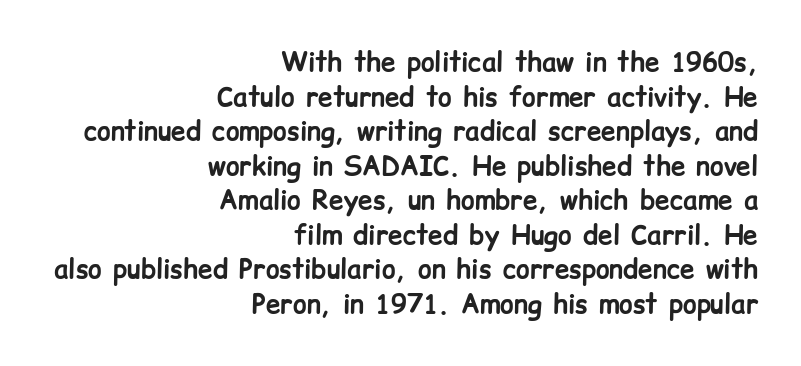
The image shows 26 px bold type, upright; set right-aligned, normal line spacing (1.33x), normal letter spacing, not underlined.
